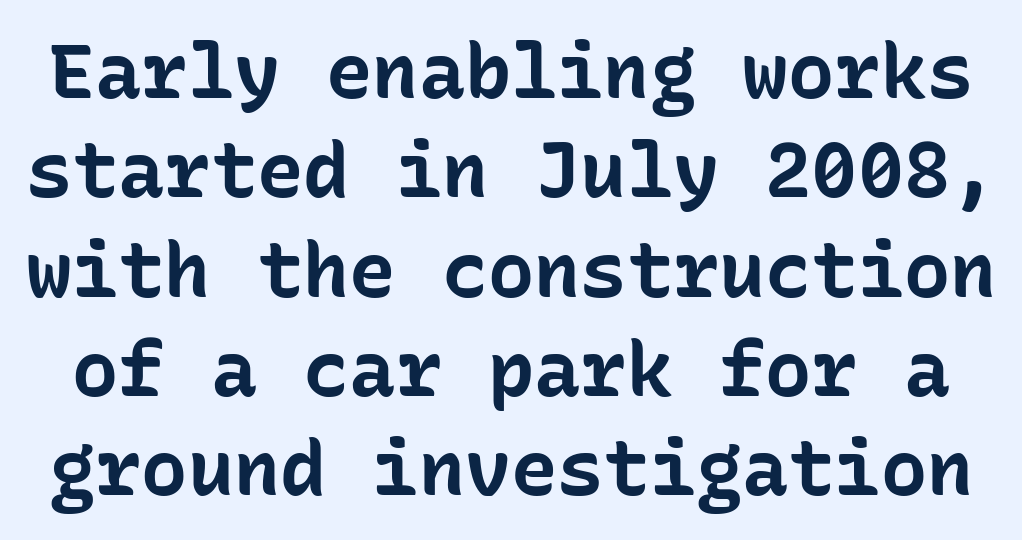
The rendering uses a moderate line-height, typical for paragraphs. Look at the tracking — it's just the regular setting, nothing added. Quick note: underline off. The strokes are fattened all the way to bold. Every character sits straight up, as roman type does.
